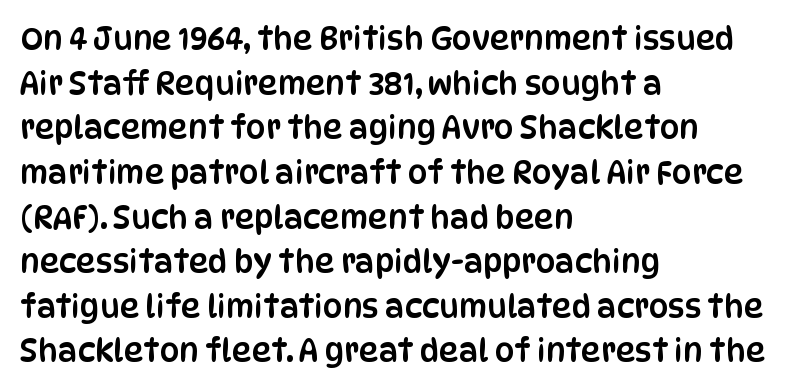
{"serif": "no", "italic": "no", "width": "condensed", "stroke_contrast": "low", "x_height": "large", "monospaced": "no", "underline": "no", "align": "left", "line_spacing": "normal", "line_spacing_ratio": 1.44, "letter_spacing": "normal", "letter_spacing_em": 0.0, "glyph_px": 31}
